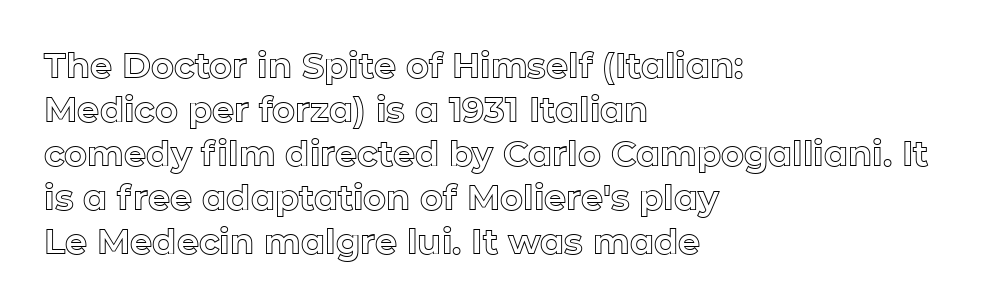
The image shows 35 px text type, upright; set left-aligned, normal line spacing (1.26x), normal letter spacing, not underlined; a medium x-height.
